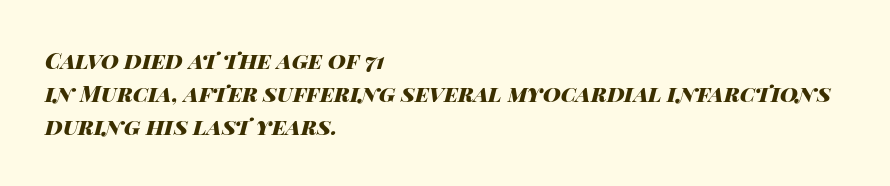
The image shows 22 px bold type, italic (leaning right); set left-aligned, normal line spacing (1.5x), normal letter spacing, not underlined.
